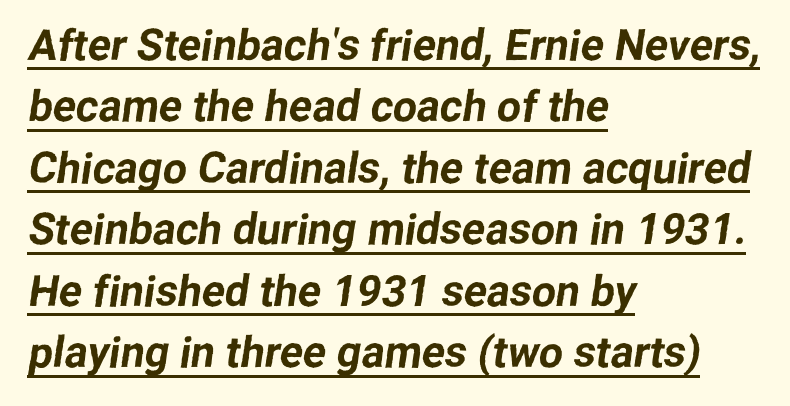
Q: Is the typeface a serif or a sans-serif typeface? A: Sans-serif.
Q: Is the text underlined? A: Yes.
Q: How is the paragraph aligned? A: Left-aligned.
Q: Is the spacing between letters normal or unusually wide? A: Normal.
Q: Is the spacing between lines tight, normal or loose? A: Normal.
Q: Width (condensed, normal, or wide)? A: Normal.
Q: Stroke contrast? A: Low.
Q: x-height? A: Medium.
Q: Monospaced? A: No.
